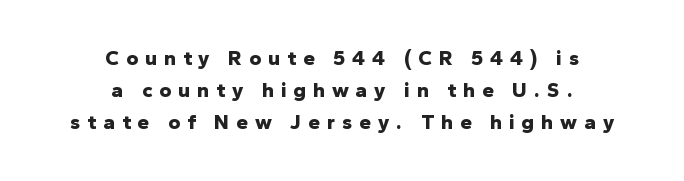
No italicization has been applied; the sample stays upright. The glyphs have the mass of a bold cut. Tracking value appears strongly positive — letters spread wide. This sample is center-justified, so both line endings float freely. The passage shown stacks its lines at a standard gap.
